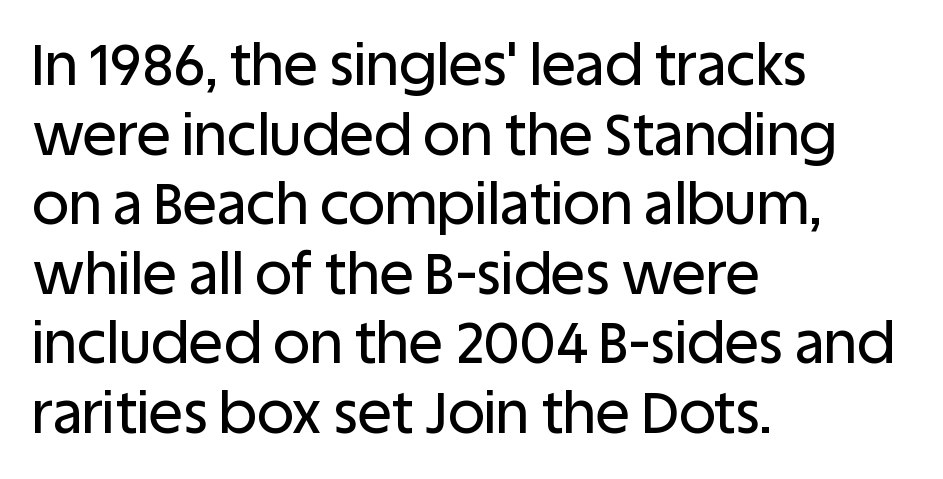
This is roman type, the default non-slanted kind. A bare baseline throughout the passage. Observe the absence of serifs on each vertical stroke in this sample. The passage shown is typed in a proportional face where columns would drift. These lines are set flush left with a ragged right edge.
